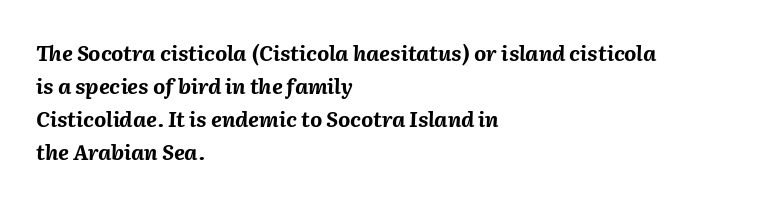
{"italic": "yes", "lean": "right", "slant_degrees": 2, "bold": "yes", "underline": "no", "align": "left", "line_spacing": "normal", "line_spacing_ratio": 1.57, "letter_spacing": "normal", "letter_spacing_em": 0.0, "glyph_px": 21}
